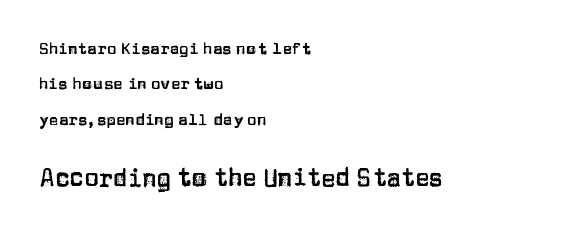
{"italic": "no", "underline": "no", "align": "left", "line_spacing": "loose", "line_spacing_ratio": 2.21, "letter_spacing": "normal", "letter_spacing_em": 0.0, "larger_block": "second", "size_ratio": 1.5, "glyph_px": 24}
